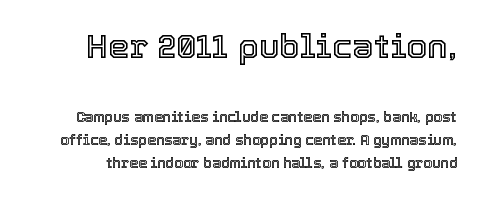
{"italic": "no", "width": "normal", "x_height": "medium", "monospaced": "no", "underline": "no", "line_spacing": "normal", "line_spacing_ratio": 1.62, "letter_spacing": "normal", "letter_spacing_em": 0.0, "larger_block": "first", "size_ratio": 2.43, "glyph_px": 34}
